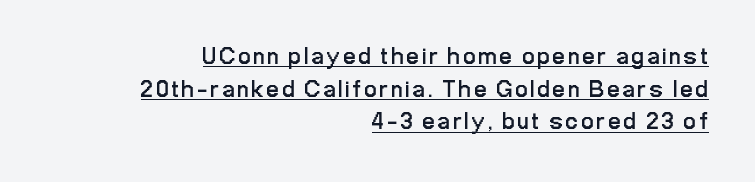
{"italic": "no", "bold": "no", "underline": "yes", "align": "right", "line_spacing": "normal", "line_spacing_ratio": 1.36, "glyph_px": 24}
